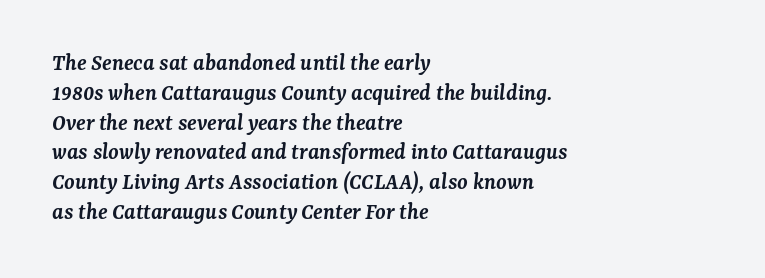
The image shows 24 px text type, italic (leaning right); set left-aligned, line spacing 1.24x, normal letter spacing, not underlined.
